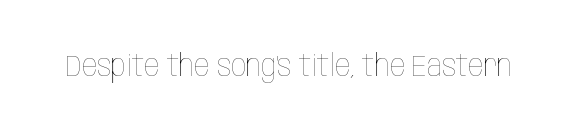
{"italic": "no", "bold": "no", "weight": "thin", "width": "condensed", "stroke_contrast": "low", "x_height": "large", "monospaced": "no", "underline": "no", "letter_spacing": "normal", "letter_spacing_em": 0.0, "glyph_px": 30}
